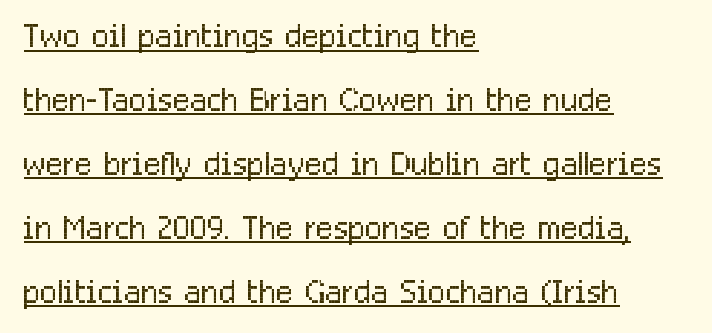
{"serif": "no", "italic": "no", "bold": "no", "weight": "light", "width": "condensed", "stroke_contrast": "low", "x_height": "medium", "monospaced": "no", "underline": "yes", "align": "left", "line_spacing": "normal", "line_spacing_ratio": 1.39, "letter_spacing": "normal", "letter_spacing_em": 0.0, "glyph_px": 46}
